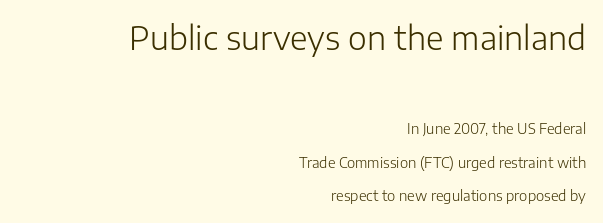
Quick note: not italic, upright. Whoever set this made the first block the dominant, larger element. Students, note that the glyphs here touch the page at normal intervals. Line ends are locked; line starts wander.
